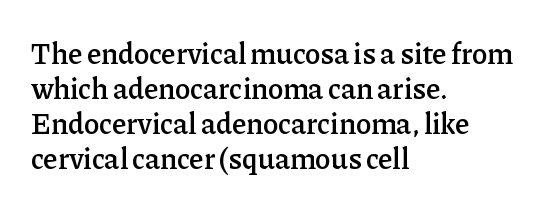
The designer went with a serif here, giving each stem small feet. Nope, not italic — everything's standing straight. Honestly, the letter spacing is just normal — you wouldn't notice it. Looks like regular typesetting: each glyph gets only the width it needs. Any mark beneath the type? The region is blank.
